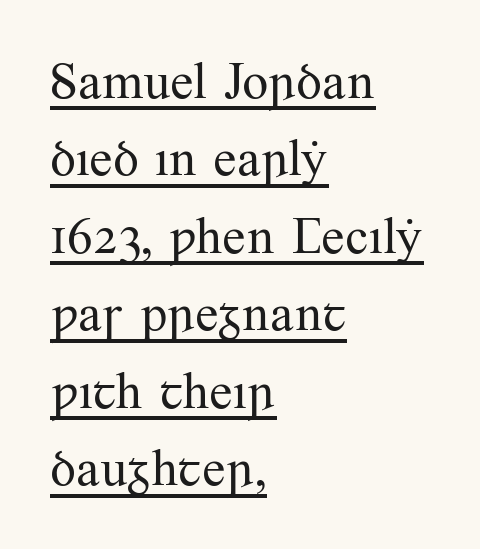
The image shows 52 px regular-weight serif type, upright; set left-aligned, normal line spacing (1.49x), normal letter spacing, underlined; medium stroke contrast and a small x-height.
